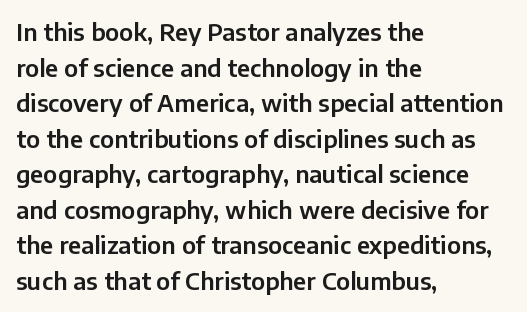
The lettering holds an erect, upright posture throughout. Inter-character spacing is left at the font's built-in metrics. The glyphs are unaccompanied by any horizontal stroke below them. Horizontal alignment here is leftward, the default for most running prose. Is there much room between lines? A standard amount, neither cramped nor airy.
